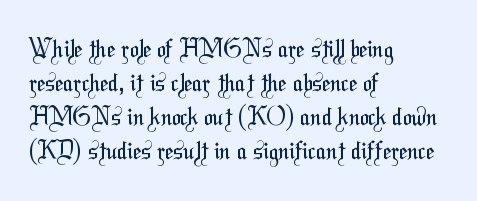
The image shows 24 px text type; set left-aligned, normal line spacing (1.42x), normal letter spacing, not underlined.
